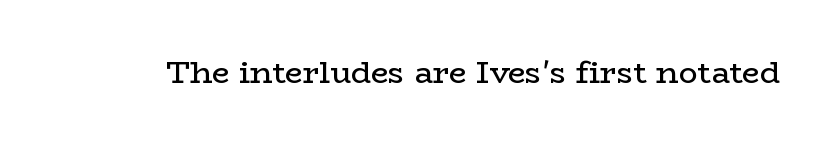
Character widths vary here, with narrow letters taking less room than wide ones. Only glyphs here, with clear space below each row. Little horizontal feet cap the strokes, marking this as serif type. Posture: vertical.
